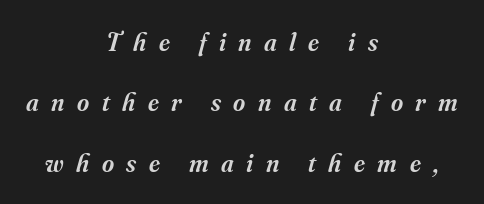
{"italic": "yes", "lean": "right", "slant_degrees": 16, "bold": "semi", "underline": "no", "align": "center", "line_spacing": "loose", "line_spacing_ratio": 2.32, "letter_spacing": "wide", "letter_spacing_em": 0.48, "glyph_px": 26}
